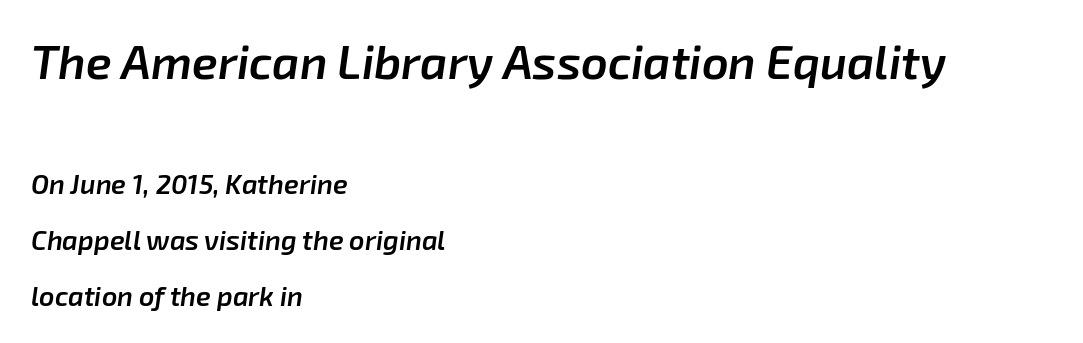
Q: Is the text bold? A: Semi-bold.
Q: Is the text italic (slanted)? A: Yes, it leans right by about 8 degrees.
Q: Is the text underlined? A: No.
Q: How is the paragraph aligned? A: Left-aligned.
Q: Is the spacing between letters normal or unusually wide? A: Normal.
Q: Is the spacing between lines tight, normal or loose? A: Loose.
Q: Which block of text is set in a larger size, the first (top) or the second (bottom)? A: The first (top) one.
Q: Width (condensed, normal, or wide)? A: Normal.
Q: Stroke contrast? A: Low.
Q: x-height? A: Medium.
Q: Monospaced? A: No.
